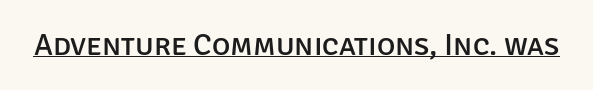
The image shows 31 px sans-serif type, upright; set normal letter spacing, underlined; low stroke contrast and a large x-height.
